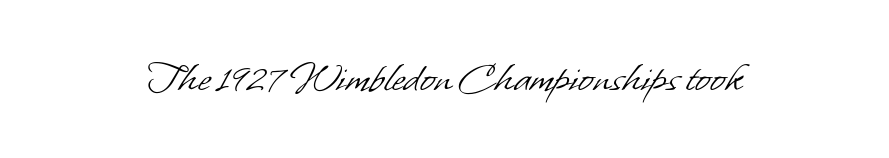
The image shows 45 px light sans-serif type; set normal letter spacing, not underlined; low stroke contrast and a small x-height.
